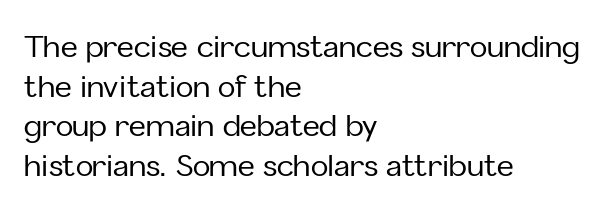
The image shows 29 px sans-serif type, upright; set left-aligned, normal line spacing (1.37x), normal letter spacing, not underlined; low stroke contrast and a medium x-height.
